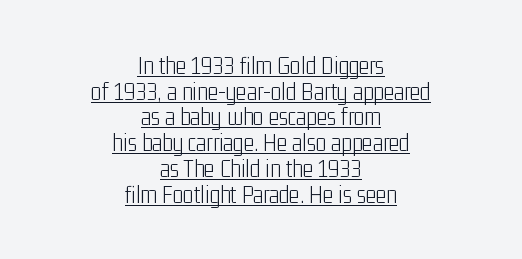
Q: Is the text bold? A: No.
Q: Is the text italic (slanted)? A: No, it is upright.
Q: Is the text underlined? A: Yes.
Q: How is the paragraph aligned? A: Centered.
Q: Is the spacing between letters normal or unusually wide? A: Normal.
Q: Is the spacing between lines tight, normal or loose? A: Tight.
